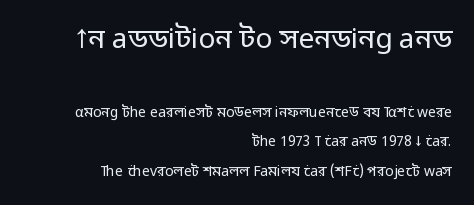
{"serif": "no", "italic": "no", "bold": "no", "weight": "regular", "width": "normal", "stroke_contrast": "low", "x_height": "medium", "monospaced": "no", "underline": "no", "align": "right", "line_spacing": "loose", "line_spacing_ratio": 2.12, "letter_spacing": "normal", "letter_spacing_em": 0.0, "larger_block": "first", "size_ratio": 2.0, "glyph_px": 28}
